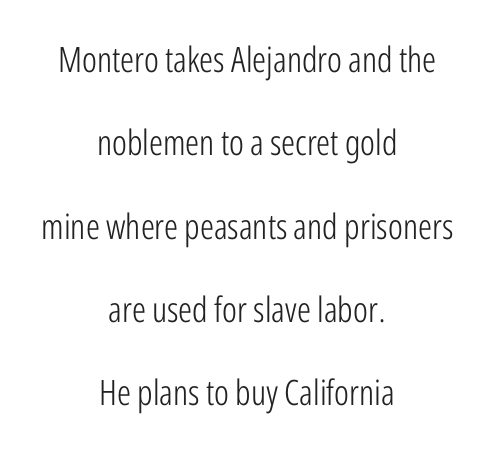
Q: Is the text bold? A: No.
Q: Is the text italic (slanted)? A: No, it is upright.
Q: Is the typeface a serif or a sans-serif typeface? A: Sans-serif.
Q: Is the text underlined? A: No.
Q: How is the paragraph aligned? A: Centered.
Q: Is the spacing between letters normal or unusually wide? A: Normal.
Q: Is the spacing between lines tight, normal or loose? A: Loose.
Q: Width (condensed, normal, or wide)? A: Condensed.
Q: Stroke contrast? A: Low.
Q: x-height? A: Medium.
Q: Monospaced? A: No.
